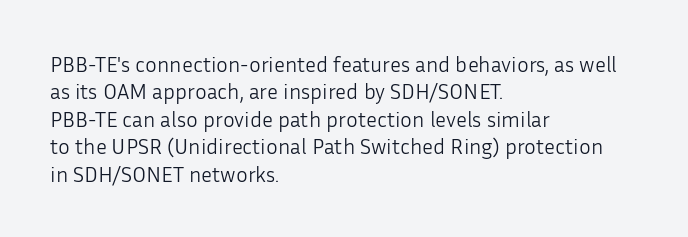
{"italic": "no", "bold": "no", "underline": "no", "align": "left", "line_spacing": "normal", "line_spacing_ratio": 1.25, "letter_spacing": "normal", "letter_spacing_em": 0.0, "glyph_px": 22}
